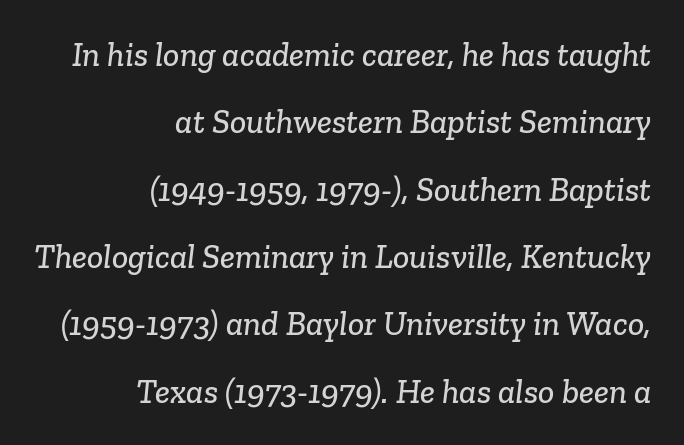
{"serif": "yes", "width": "normal", "stroke_contrast": "low", "x_height": "medium", "monospaced": "no", "underline": "no", "align": "right", "line_spacing": "loose", "line_spacing_ratio": 1.98, "letter_spacing": "normal", "letter_spacing_em": 0.0, "glyph_px": 34}
